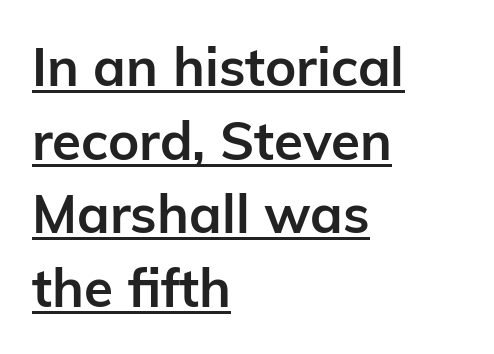
The image shows 53 px semibold sans-serif type, upright; set left-aligned, normal line spacing (1.39x), normal letter spacing, underlined; low stroke contrast and a medium x-height.
